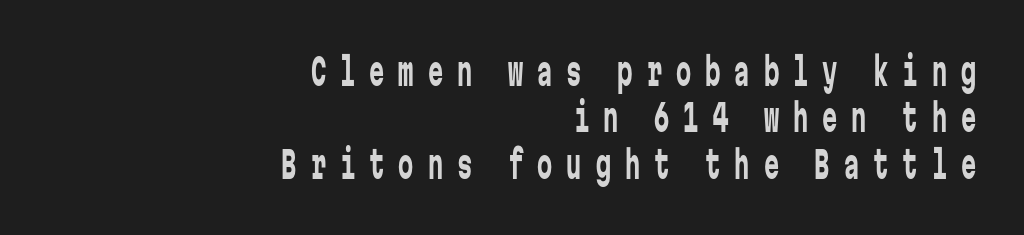
Letters rest on an invisible, unmarked baseline. A light-to-regular cut is what we see here. Note: no serifs on the glyphs. These lines are rendered in a fixed-pitch font. This sample uses expanded letter spacing, leaving extra air between glyphs. Italic? Not at all — the glyphs are vertical.
